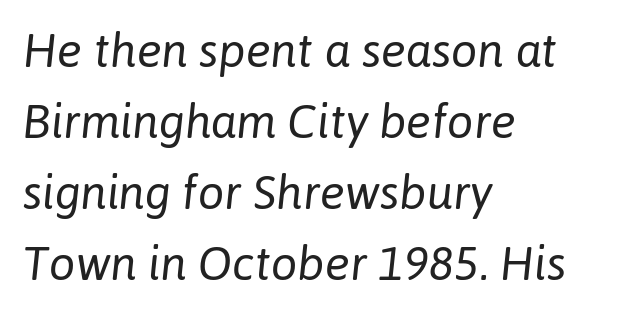
{"italic": "yes", "lean": "right", "slant_degrees": 6, "bold": "no", "weight": "regular", "width": "normal", "stroke_contrast": "low", "x_height": "medium", "monospaced": "no", "underline": "no", "align": "left", "line_spacing": "normal", "line_spacing_ratio": 1.51, "letter_spacing": "normal", "letter_spacing_em": 0.0, "glyph_px": 47}
